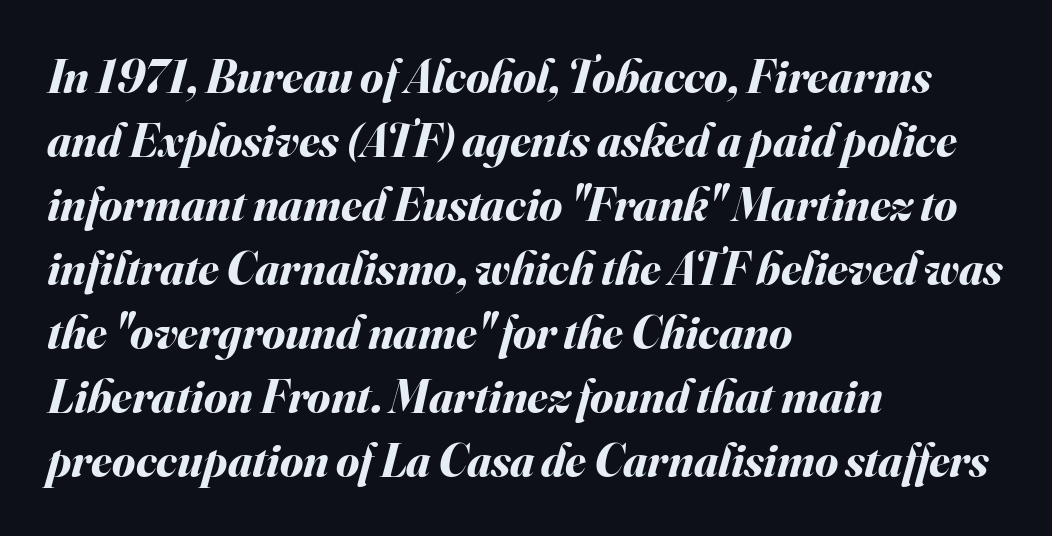
Regarding leading, the lines here are spaced in the standard way. This rendering leaves character spacing at its baseline value. The axis of the letterforms is tilted away from vertical. How heavy is the stroke? Heavy — this is a bold.
